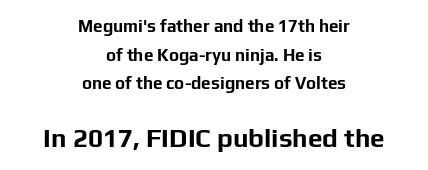
Q: Is the text bold? A: Yes.
Q: Is the text italic (slanted)? A: No, it is upright.
Q: Is the text underlined? A: No.
Q: How is the paragraph aligned? A: Centered.
Q: Is the spacing between letters normal or unusually wide? A: Normal.
Q: Is the spacing between lines tight, normal or loose? A: Normal.
Q: Which block of text is set in a larger size, the first (top) or the second (bottom)? A: The second (bottom) one.
